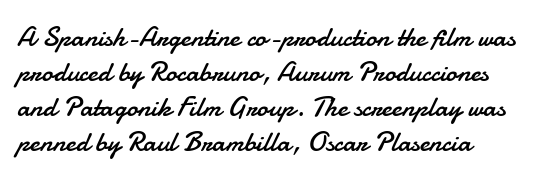
Q: Is the text bold? A: No.
Q: Is the text italic (slanted)? A: Yes.
Q: Is the typeface a serif or a sans-serif typeface? A: Sans-serif.
Q: Is the text underlined? A: No.
Q: How is the paragraph aligned? A: Left-aligned.
Q: Is the spacing between letters normal or unusually wide? A: Normal.
Q: Is the spacing between lines tight, normal or loose? A: Normal.
Q: Width (condensed, normal, or wide)? A: Normal.
Q: Stroke contrast? A: Low.
Q: x-height? A: Small.
Q: Monospaced? A: No.
